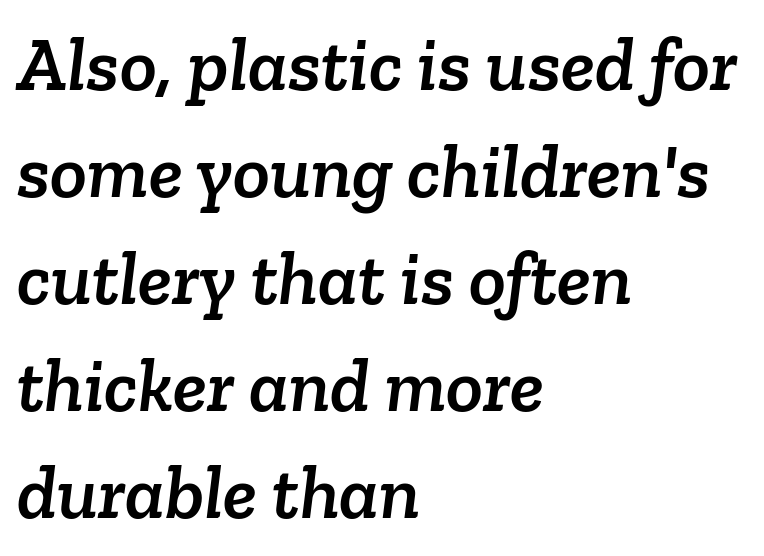
The passage shown has conventional tracking throughout. Serifs: yes, visible at the terminals of the letterforms. The face used here is proportionally spaced, like ordinary book or web type. Each new line begins a customary step beneath the previous one. The strip under each line holds only bare page.
